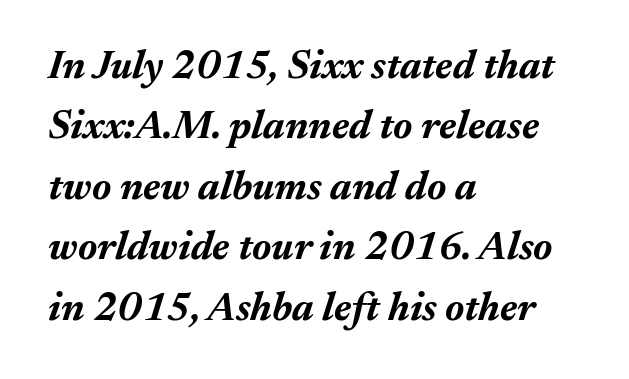
The image shows 40 px bold type, italic (leaning right); set left-aligned, normal line spacing (1.51x), normal letter spacing, not underlined; medium stroke contrast and a medium x-height.
